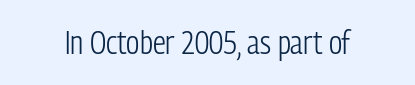
The image shows 32 px light, condensed sans-serif type, upright; set normal letter spacing, not underlined; low stroke contrast and a medium x-height.
